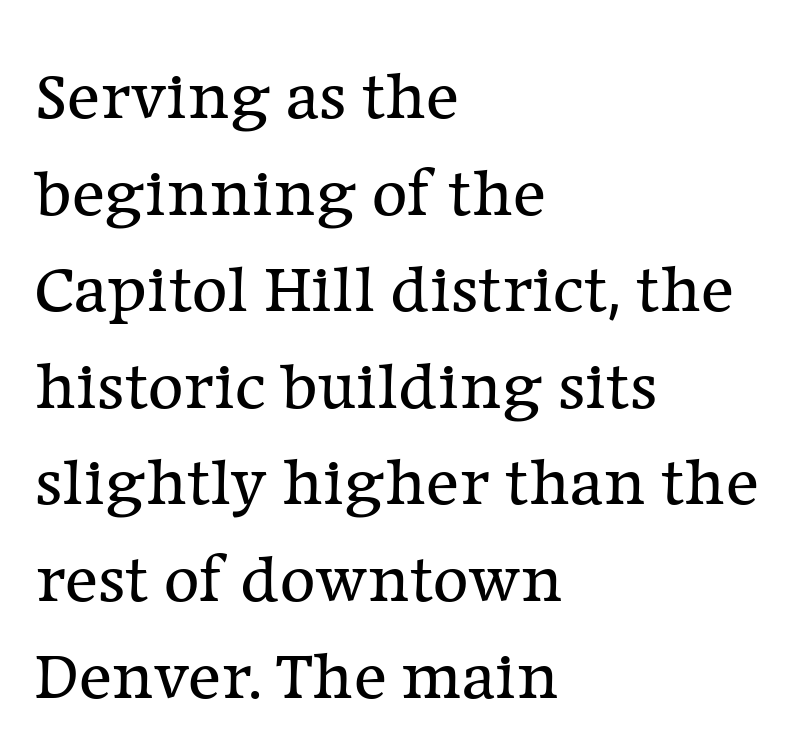
{"serif": "yes", "italic": "no", "bold": "no", "weight": "regular", "width": "normal", "stroke_contrast": "low", "x_height": "medium", "monospaced": "no", "underline": "no", "align": "left", "line_spacing": "normal", "line_spacing_ratio": 1.4, "letter_spacing": "normal", "letter_spacing_em": 0.0, "glyph_px": 69}
